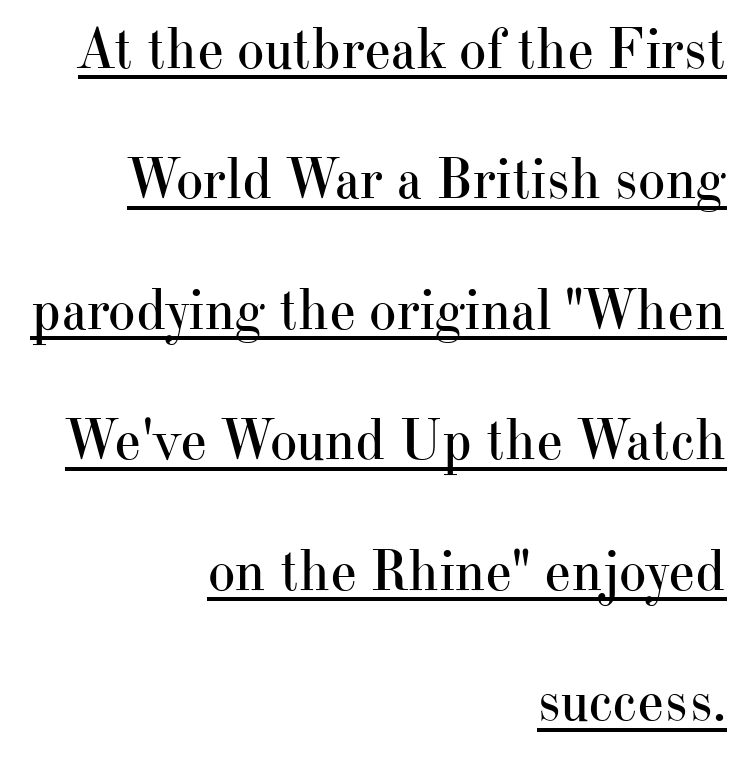
{"serif": "yes", "italic": "no", "bold": "no", "weight": "regular", "width": "normal", "stroke_contrast": "high", "x_height": "small", "monospaced": "no", "underline": "yes", "align": "right", "line_spacing": "loose", "line_spacing_ratio": 2.25, "letter_spacing": "normal", "letter_spacing_em": 0.0, "glyph_px": 58}
